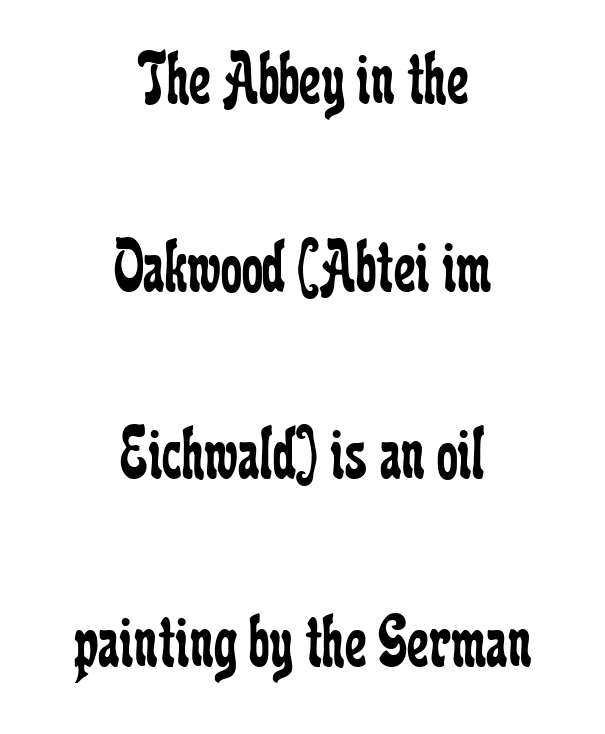
Q: Is the text bold? A: No.
Q: Is the text italic (slanted)? A: No, it is upright.
Q: Is the typeface a serif or a sans-serif typeface? A: Serif.
Q: Is the text underlined? A: No.
Q: How is the paragraph aligned? A: Centered.
Q: Is the spacing between letters normal or unusually wide? A: Normal.
Q: Is the spacing between lines tight, normal or loose? A: Loose.
Q: Width (condensed, normal, or wide)? A: Condensed.
Q: Stroke contrast? A: Low.
Q: x-height? A: Medium.
Q: Monospaced? A: No.
